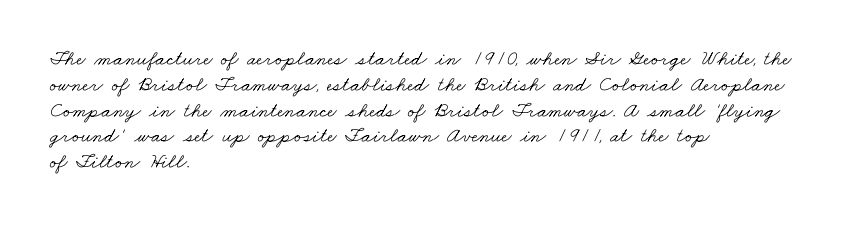
The foot of each line stays bare and open. The characters are drawn with everyday or finer stroke widths. Letter spacing: default. Line beginnings align vertically; line endings do not.
